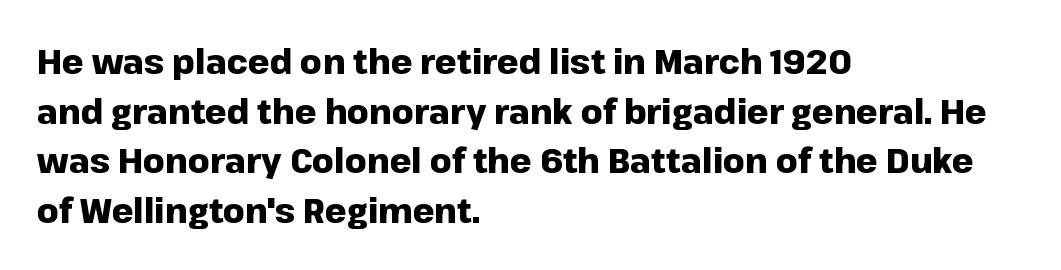
The image shows 34 px heavy sans-serif type, upright; set left-aligned, normal line spacing (1.46x), normal letter spacing, not underlined; low stroke contrast and a medium x-height.
